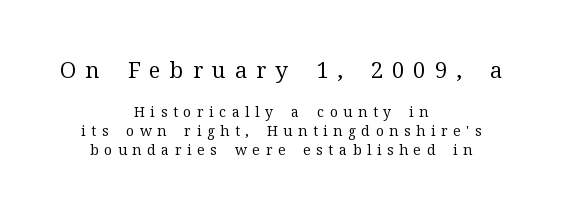
Q: Is the text bold? A: No.
Q: Is the text italic (slanted)? A: No, it is upright.
Q: Is the text underlined? A: No.
Q: How is the paragraph aligned? A: Centered.
Q: Is the spacing between letters normal or unusually wide? A: Unusually wide.
Q: Is the spacing between lines tight, normal or loose? A: Normal.
Q: Which block of text is set in a larger size, the first (top) or the second (bottom)? A: The first (top) one.
